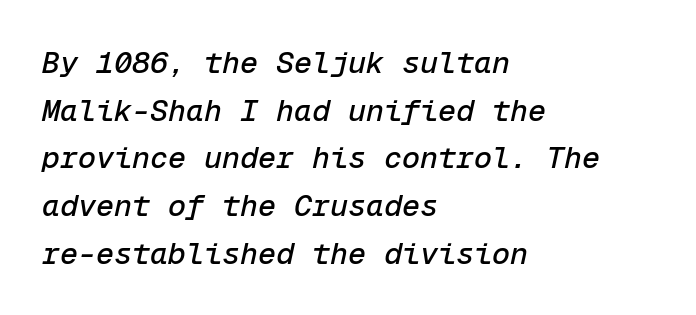
{"italic": "yes", "lean": "right", "slant_degrees": 12, "width": "normal", "stroke_contrast": "low", "x_height": "medium", "monospaced": "yes", "underline": "no", "align": "left", "line_spacing": "normal", "line_spacing_ratio": 1.59, "letter_spacing": "normal", "letter_spacing_em": 0.0, "glyph_px": 30}
